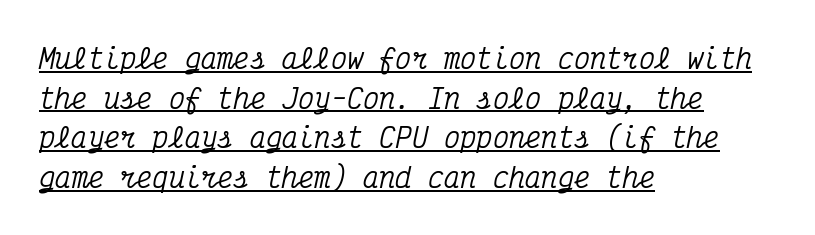
Q: Is the text italic (slanted)? A: Yes, it leans right by about 12 degrees.
Q: Is the text underlined? A: Yes.
Q: How is the paragraph aligned? A: Left-aligned.
Q: Is the spacing between letters normal or unusually wide? A: Normal.
Q: Is the spacing between lines tight, normal or loose? A: Normal.
